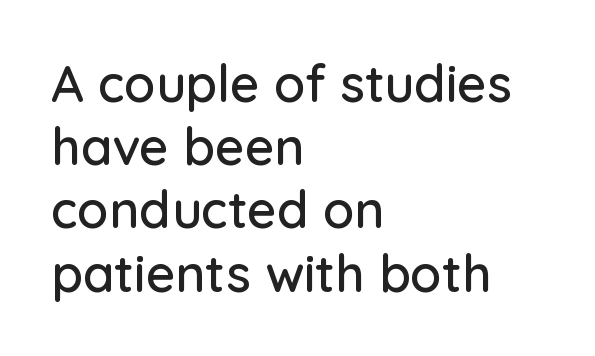
{"serif": "no", "italic": "no", "width": "normal", "stroke_contrast": "low", "x_height": "medium", "monospaced": "no", "underline": "no", "align": "left", "line_spacing_ratio": 1.24, "letter_spacing": "normal", "letter_spacing_em": 0.0, "glyph_px": 51}
